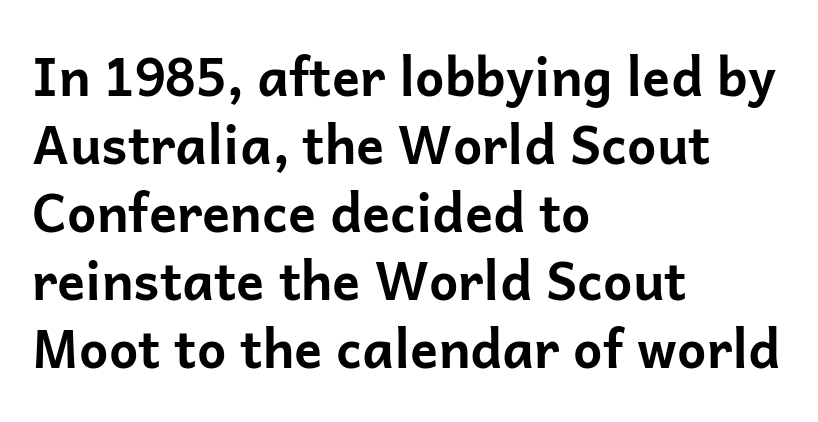
The image shows 52 px bold sans-serif type, upright; set left-aligned, normal line spacing (1.31x), normal letter spacing, not underlined; low stroke contrast and a medium x-height.
